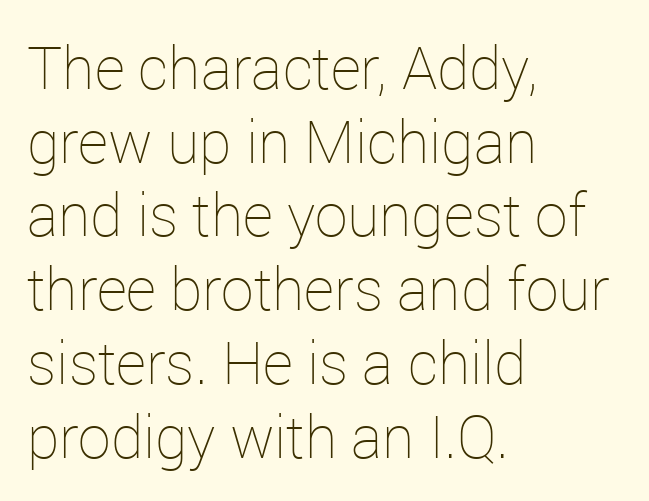
The image shows 59 px thin type, upright; set left-aligned, normal line spacing (1.25x), normal letter spacing, not underlined; low stroke contrast and a medium x-height.
